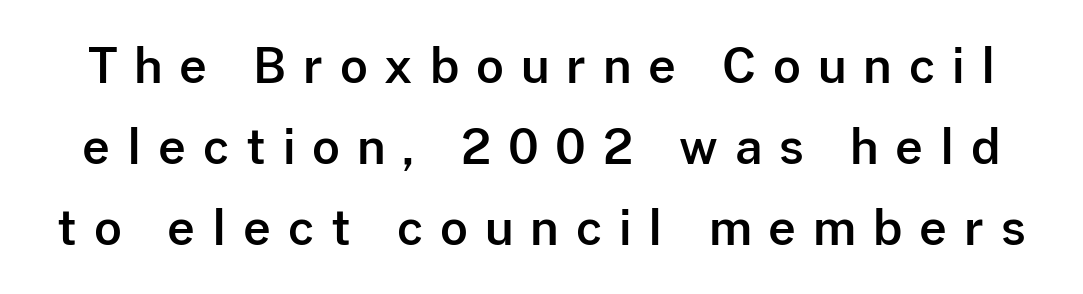
Q: Is the text italic (slanted)? A: No, it is upright.
Q: Is the typeface a serif or a sans-serif typeface? A: Sans-serif.
Q: Is the text underlined? A: No.
Q: Is the spacing between letters normal or unusually wide? A: Unusually wide.
Q: Is the spacing between lines tight, normal or loose? A: Normal.
Q: Width (condensed, normal, or wide)? A: Normal.
Q: Stroke contrast? A: Low.
Q: x-height? A: Medium.
Q: Monospaced? A: No.
